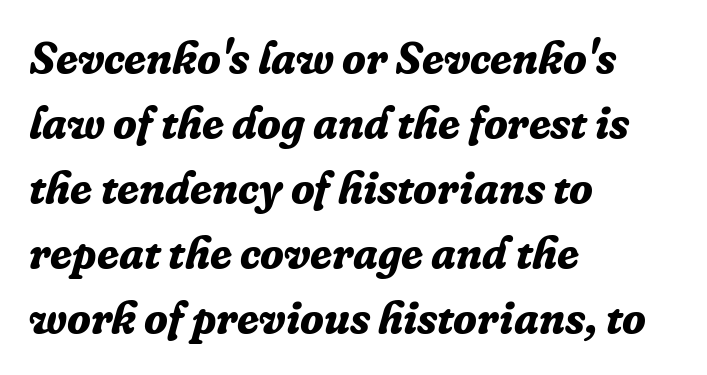
{"serif": "yes", "italic": "yes", "lean": "right", "slant_degrees": 16, "bold": "yes", "weight": "bold", "width": "normal", "stroke_contrast": "low", "x_height": "medium", "monospaced": "no", "underline": "no", "align": "left", "line_spacing": "normal", "line_spacing_ratio": 1.48, "letter_spacing": "normal", "letter_spacing_em": 0.0, "glyph_px": 44}
